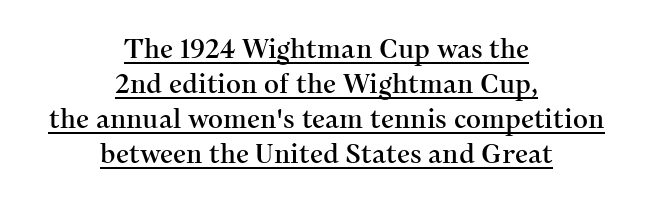
Compared with undecorated copy, this sample adds a rule below the words. This rendering uses center alignment, leaving both contours irregular but symmetric. A typesetter would mark this as roman, not italic. Inter-character spacing is left at the font's built-in metrics.
